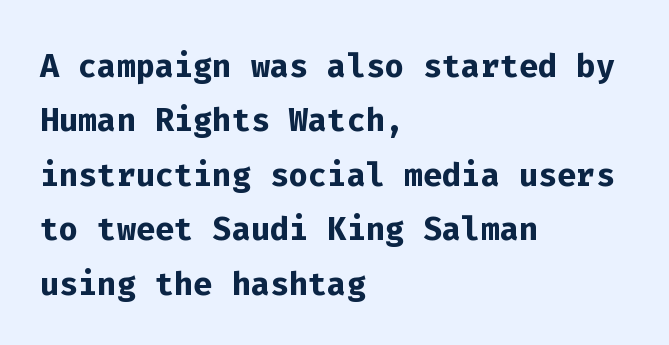
Q: Is the text bold? A: Yes.
Q: Is the text italic (slanted)? A: No, it is upright.
Q: Is the typeface a serif or a sans-serif typeface? A: Sans-serif.
Q: Is the text underlined? A: No.
Q: How is the paragraph aligned? A: Left-aligned.
Q: Is the spacing between letters normal or unusually wide? A: Normal.
Q: Width (condensed, normal, or wide)? A: Normal.
Q: Stroke contrast? A: Low.
Q: x-height? A: Medium.
Q: Monospaced? A: Yes.
